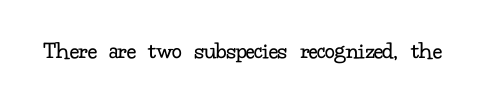
The image shows 25 px text type, upright; set normal letter spacing, not underlined.
